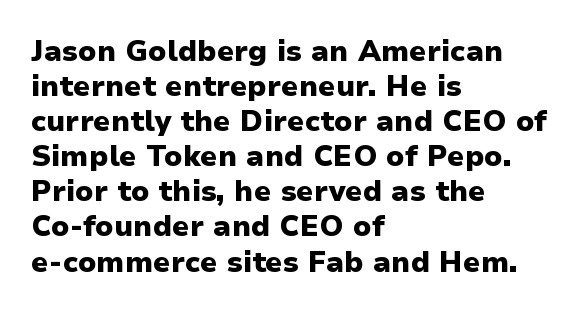
Q: Is the text bold? A: Yes.
Q: Is the text italic (slanted)? A: No, it is upright.
Q: Is the typeface a serif or a sans-serif typeface? A: Sans-serif.
Q: Is the text underlined? A: No.
Q: How is the paragraph aligned? A: Left-aligned.
Q: Is the spacing between letters normal or unusually wide? A: Normal.
Q: Width (condensed, normal, or wide)? A: Normal.
Q: Stroke contrast? A: Low.
Q: x-height? A: Medium.
Q: Monospaced? A: No.
